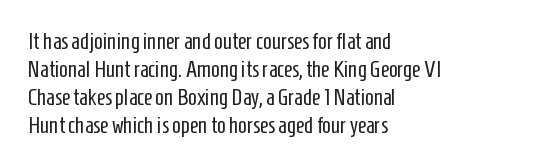
Every stem runs plumb, perpendicular to the baseline. Layout note: lines flush left. Decoration check: the copy has no underline. Short note: letters normally spaced.
